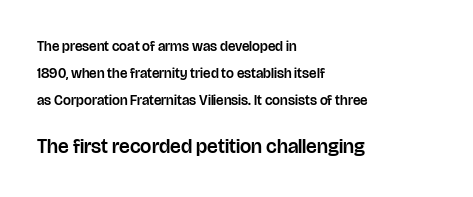
Q: Is the text italic (slanted)? A: No, it is upright.
Q: Is the text underlined? A: No.
Q: How is the paragraph aligned? A: Left-aligned.
Q: Is the spacing between letters normal or unusually wide? A: Normal.
Q: Is the spacing between lines tight, normal or loose? A: Loose.
Q: Which block of text is set in a larger size, the first (top) or the second (bottom)? A: The second (bottom) one.
